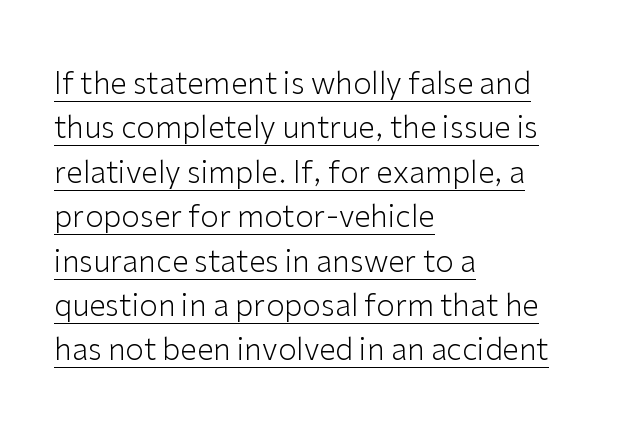
{"serif": "no", "italic": "no", "bold": "no", "weight": "light", "width": "normal", "stroke_contrast": "low", "x_height": "medium", "monospaced": "no", "underline": "yes", "align": "left", "line_spacing": "normal", "line_spacing_ratio": 1.48, "letter_spacing": "normal", "letter_spacing_em": 0.0, "glyph_px": 30}
